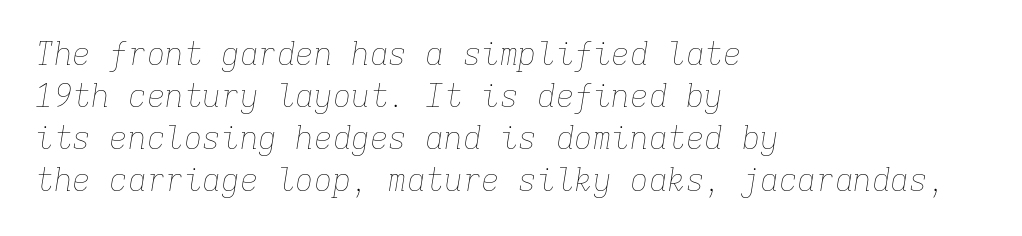
{"italic": "yes", "lean": "right", "slant_degrees": 9, "bold": "no", "weight": "thin", "width": "normal", "stroke_contrast": "low", "x_height": "medium", "monospaced": "yes", "underline": "no", "align": "left", "line_spacing": "normal", "line_spacing_ratio": 1.36, "letter_spacing": "normal", "letter_spacing_em": 0.0, "glyph_px": 31}
